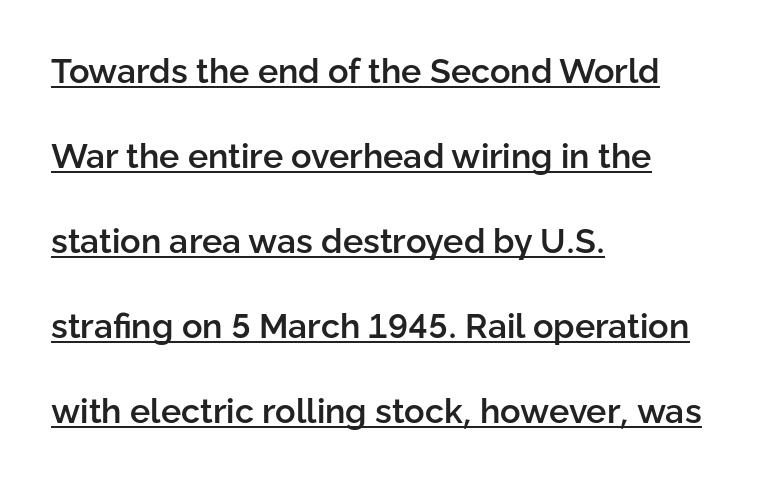
The words here are underlined. The type sits square on the baseline with zero lean. The horizontal fit of the characters is conventional and even. Proportional: the letters do not fall into vertical columns. In terms of leading, this rendering errs on the spacious side. The font is running at a semibold setting, under full bold.
